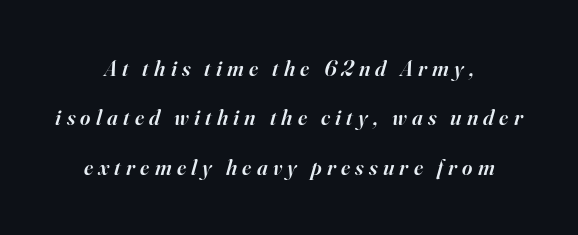
Q: Is the text bold? A: Semi-bold.
Q: Is the text italic (slanted)? A: Yes, it leans right by about 16 degrees.
Q: Is the text underlined? A: No.
Q: How is the paragraph aligned? A: Centered.
Q: Is the spacing between letters normal or unusually wide? A: Unusually wide.
Q: Is the spacing between lines tight, normal or loose? A: Loose.
